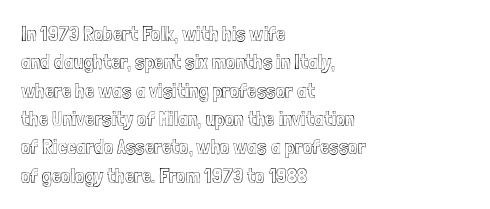
Q: Is the text italic (slanted)? A: No, it is upright.
Q: Is the text underlined? A: No.
Q: How is the paragraph aligned? A: Left-aligned.
Q: Is the spacing between letters normal or unusually wide? A: Normal.
Q: Is the spacing between lines tight, normal or loose? A: Normal.
